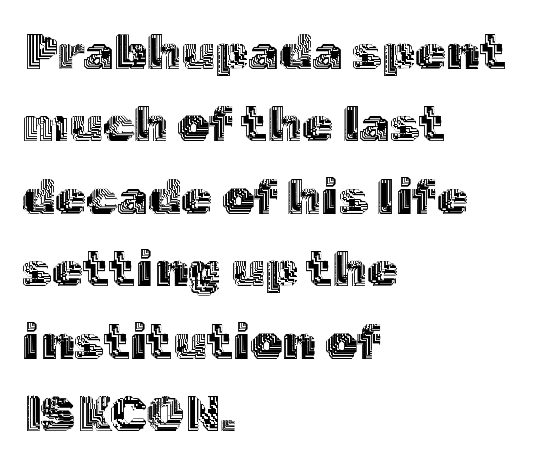
Q: Is the text italic (slanted)? A: No, it is upright.
Q: Is the text underlined? A: No.
Q: How is the paragraph aligned? A: Left-aligned.
Q: Is the spacing between letters normal or unusually wide? A: Normal.
Q: Is the spacing between lines tight, normal or loose? A: Normal.
Q: Width (condensed, normal, or wide)? A: Normal.
Q: x-height? A: Medium.
Q: Monospaced? A: No.
